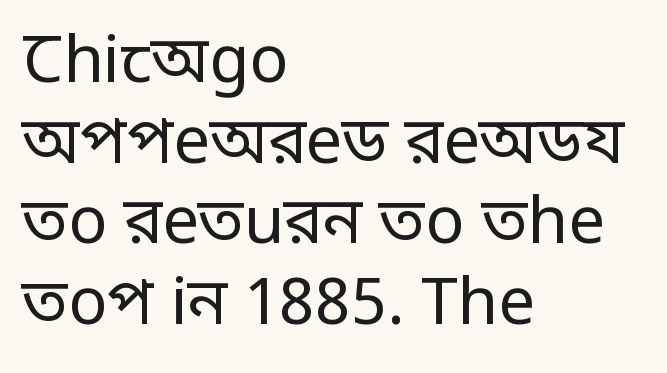
What stands out about the letter spacing? Nothing — it is the standard amount. One-word summary of the alignment: left. The typeface chosen for these lines omits serifs. Honestly, there is no underline to notice here at all.
